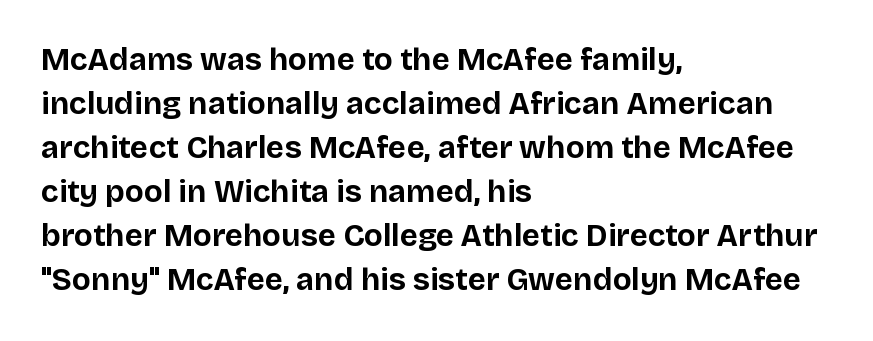
The image shows 31 px bold sans-serif type, upright; set left-aligned, normal line spacing (1.42x), normal letter spacing, not underlined; low stroke contrast and a large x-height.
